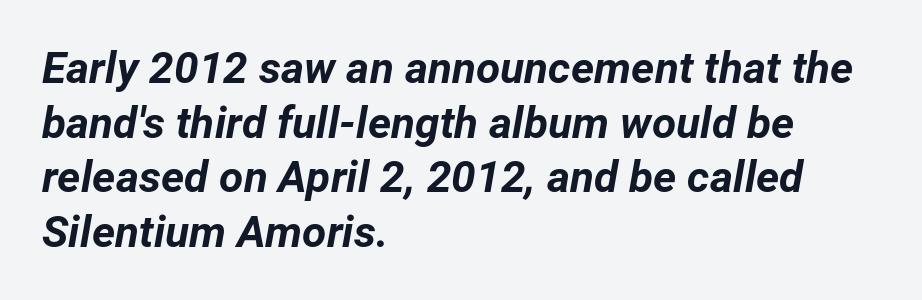
Q: Is the text bold? A: Yes.
Q: Is the text italic (slanted)? A: Yes, it leans right by about 12 degrees.
Q: Is the text underlined? A: No.
Q: How is the paragraph aligned? A: Left-aligned.
Q: Is the spacing between letters normal or unusually wide? A: Normal.
Q: Width (condensed, normal, or wide)? A: Normal.
Q: Stroke contrast? A: Low.
Q: x-height? A: Medium.
Q: Monospaced? A: No.
